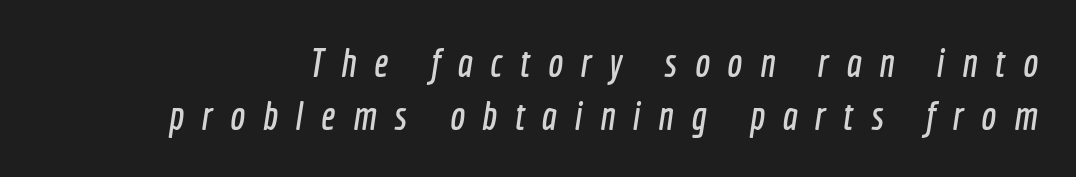
{"serif": "no", "width": "condensed", "x_height": "medium", "monospaced": "no", "underline": "no", "line_spacing": "normal", "line_spacing_ratio": 1.32, "letter_spacing": "wide", "letter_spacing_em": 0.44, "glyph_px": 40}
